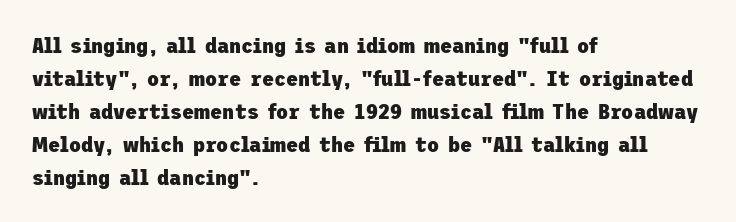
{"italic": "no", "bold": "yes", "underline": "no", "align": "left", "line_spacing": "normal", "line_spacing_ratio": 1.5, "letter_spacing": "normal", "letter_spacing_em": 0.0, "glyph_px": 22}
